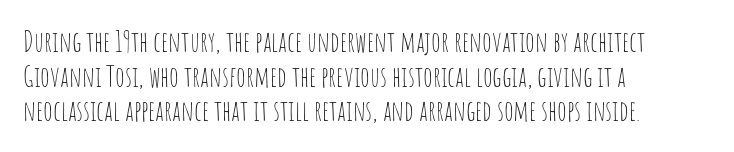
The image shows 28 px thin, condensed sans-serif type, upright; set left-aligned, line spacing 1.24x, normal letter spacing, not underlined; low stroke contrast and a large x-height.
